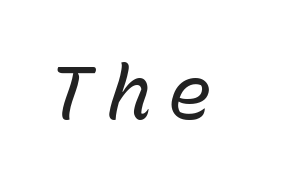
Q: Is the text bold? A: No.
Q: Is the text italic (slanted)? A: Yes, it leans right by about 15 degrees.
Q: Is the text underlined? A: No.
Q: Is the spacing between letters normal or unusually wide? A: Unusually wide.
Q: Width (condensed, normal, or wide)? A: Normal.
Q: Stroke contrast? A: Low.
Q: x-height? A: Medium.
Q: Monospaced? A: Yes.
